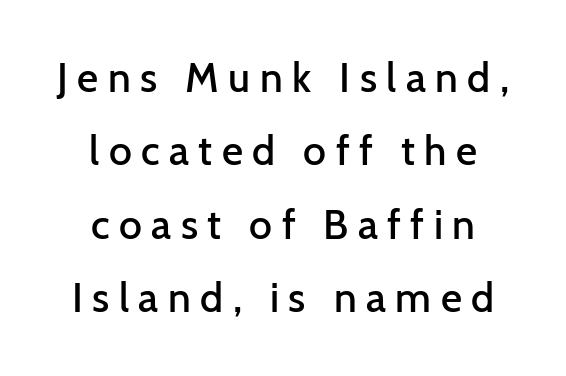
{"serif": "no", "italic": "no", "bold": "semi", "weight": "semibold", "width": "normal", "stroke_contrast": "low", "x_height": "medium", "monospaced": "no", "underline": "no", "align": "center", "line_spacing_ratio": 1.79, "letter_spacing": "wide", "letter_spacing_em": 0.23, "glyph_px": 41}
